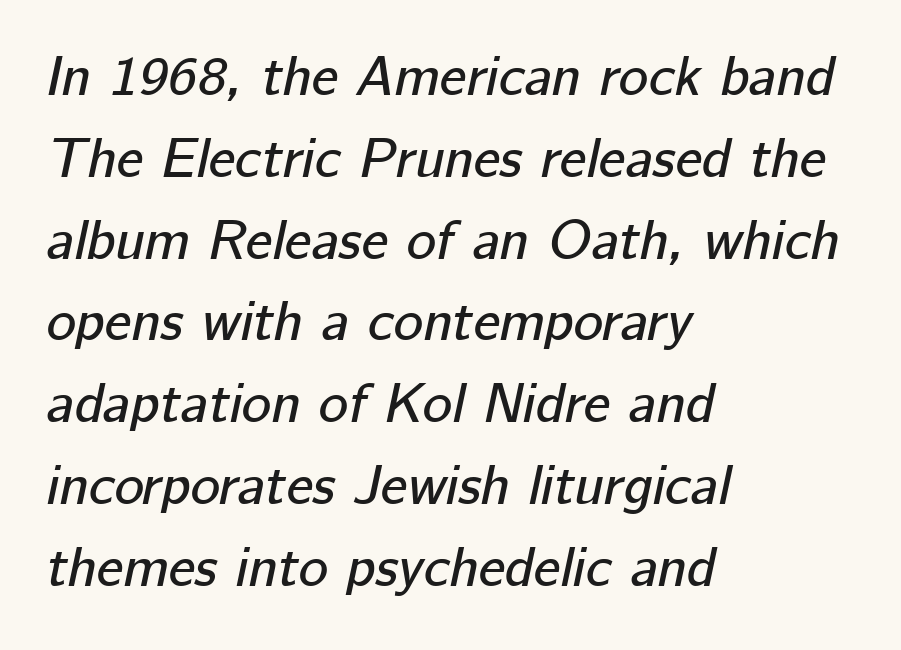
Q: Is the text italic (slanted)? A: Yes, it leans right by about 12 degrees.
Q: Is the text underlined? A: No.
Q: How is the paragraph aligned? A: Left-aligned.
Q: Is the spacing between letters normal or unusually wide? A: Normal.
Q: Is the spacing between lines tight, normal or loose? A: Normal.
Q: Width (condensed, normal, or wide)? A: Normal.
Q: Stroke contrast? A: Low.
Q: x-height? A: Medium.
Q: Monospaced? A: No.
